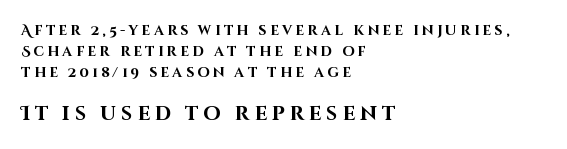
The words here are not underlined. All the whitespace from short lines collects on the right. Vertical spacing — default. Of the two passages, the one underneath uses the larger point size. Is there any slant? The stems are plumb.
